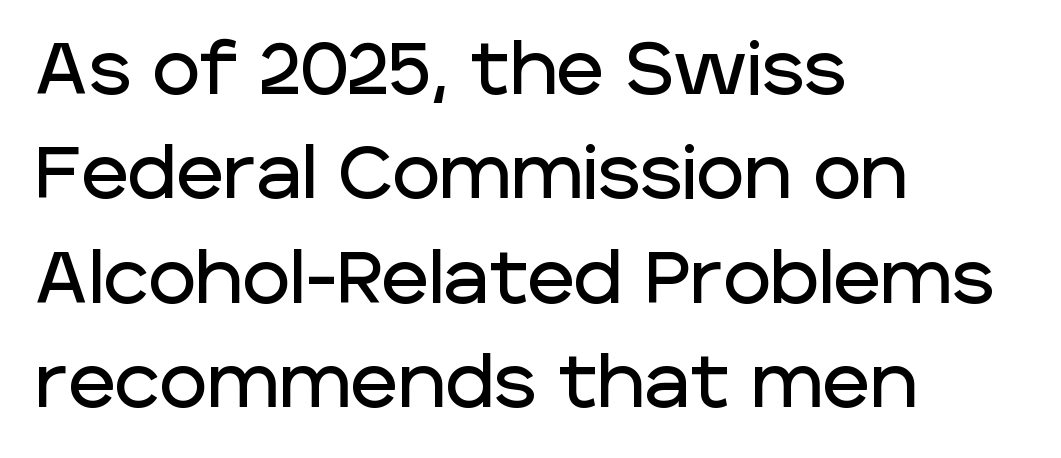
Q: Is the text italic (slanted)? A: No, it is upright.
Q: Is the typeface a serif or a sans-serif typeface? A: Sans-serif.
Q: Is the text underlined? A: No.
Q: How is the paragraph aligned? A: Left-aligned.
Q: Is the spacing between letters normal or unusually wide? A: Normal.
Q: Is the spacing between lines tight, normal or loose? A: Normal.
Q: Width (condensed, normal, or wide)? A: Normal.
Q: Stroke contrast? A: Low.
Q: x-height? A: Large.
Q: Monospaced? A: No.
